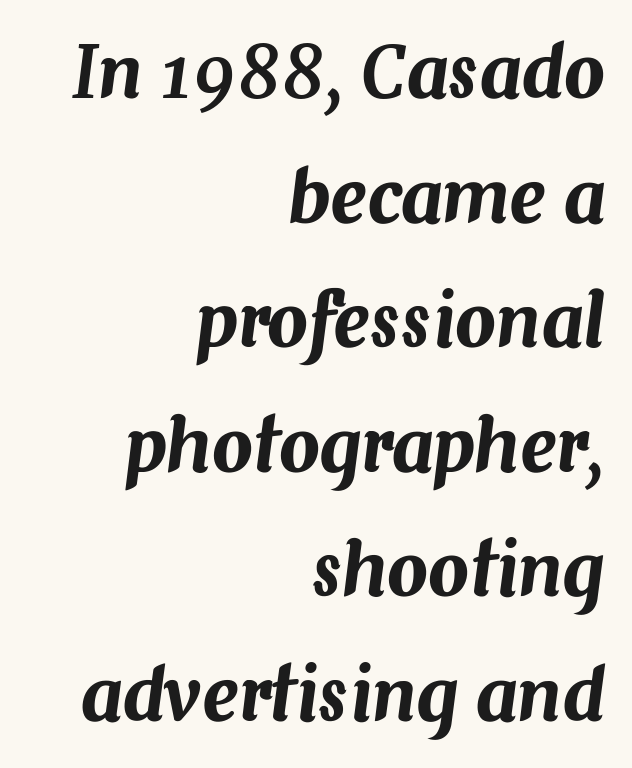
Q: Is the text italic (slanted)? A: Yes, it leans right by about 7 degrees.
Q: Is the text underlined? A: No.
Q: How is the paragraph aligned? A: Right-aligned.
Q: Is the spacing between letters normal or unusually wide? A: Normal.
Q: Width (condensed, normal, or wide)? A: Normal.
Q: Stroke contrast? A: Medium.
Q: x-height? A: Medium.
Q: Monospaced? A: No.
